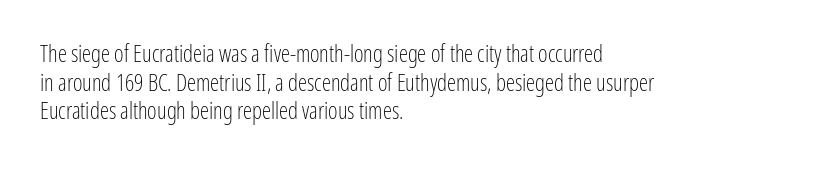
{"italic": "no", "bold": "no", "underline": "no", "align": "left", "line_spacing_ratio": 1.24, "letter_spacing": "normal", "letter_spacing_em": 0.0, "glyph_px": 23}
